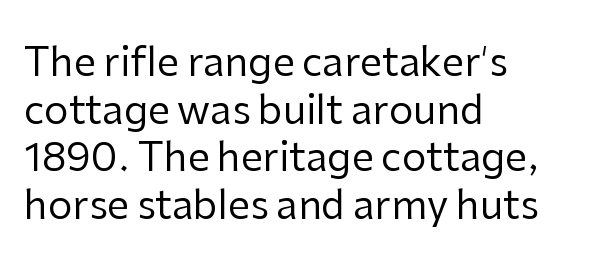
Q: Is the text bold? A: No.
Q: Is the text italic (slanted)? A: No, it is upright.
Q: Is the typeface a serif or a sans-serif typeface? A: Sans-serif.
Q: Is the text underlined? A: No.
Q: How is the paragraph aligned? A: Left-aligned.
Q: Is the spacing between letters normal or unusually wide? A: Normal.
Q: Width (condensed, normal, or wide)? A: Normal.
Q: Stroke contrast? A: Low.
Q: x-height? A: Medium.
Q: Monospaced? A: No.
